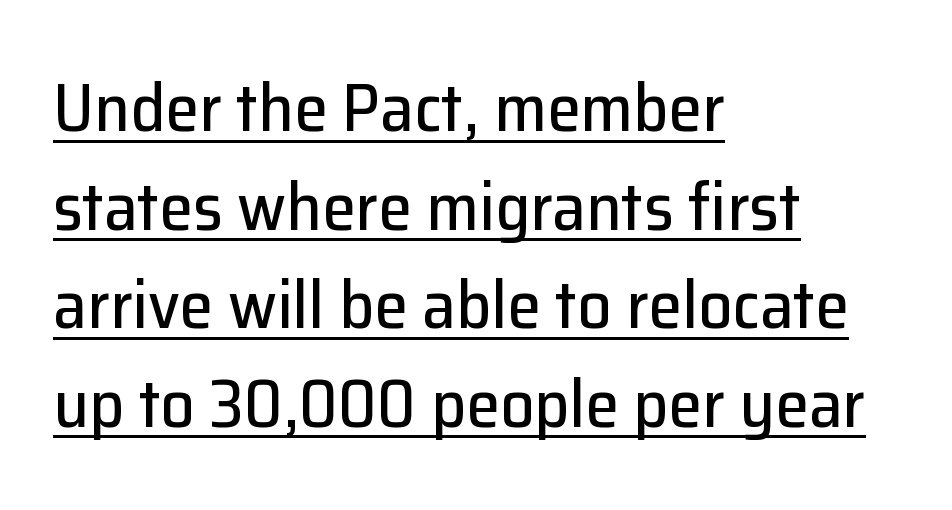
The passage is arranged the way most books set body copy — flush left. Horizontal bands of white between lines are of average thickness. The letters stand upright; this is a roman face. Check the space under the baseline: a stroke is drawn there.
